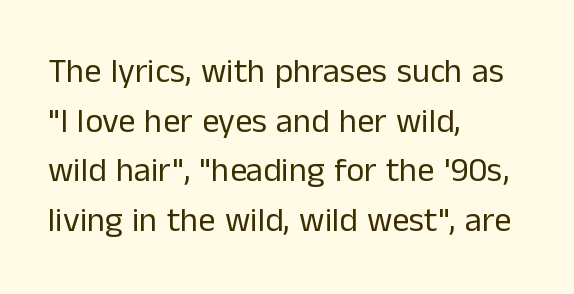
Reading down the column, the eye jumps a familiar distance to each next line. No chunkiness to these letters — they're not bold. Italic? Not at all — the glyphs are vertical. Each letter keeps its own natural width here, so spacing adapts to shape.
